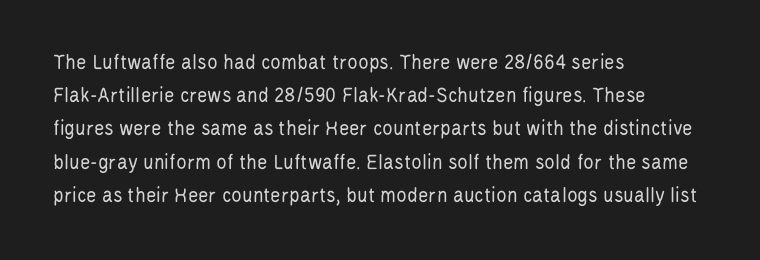
Tall strokes in this sample are plumb rather than angled. Weight: regular or lighter. Tracking value appears to be zero — textbook default spacing. The passage shown stacks its lines at a standard gap. The lines in this sample share a left origin and differ only in where they stop. Anything drawn beneath the words? Only blank space.
